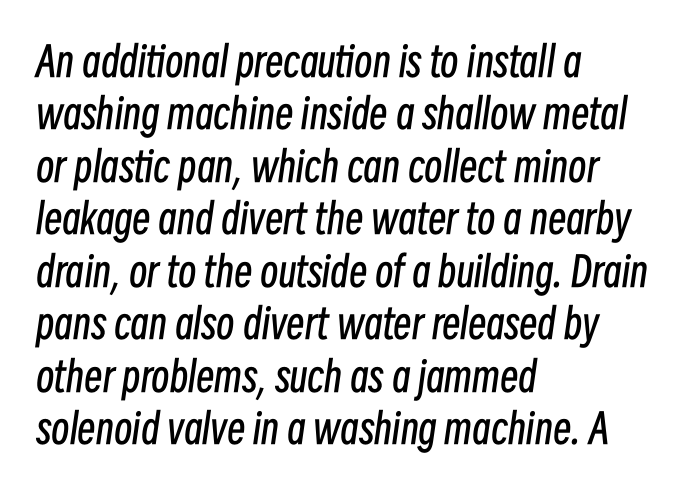
The letters advance in unequal steps, a hallmark of proportional type. Leftover space on each line is placed entirely after the last word. No heavy texture on the line: the type isn't bold. These lines keep a tight, regular rhythm from letter to letter. The baseline area is clear. Italic: yes, the glyphs are oblique.
